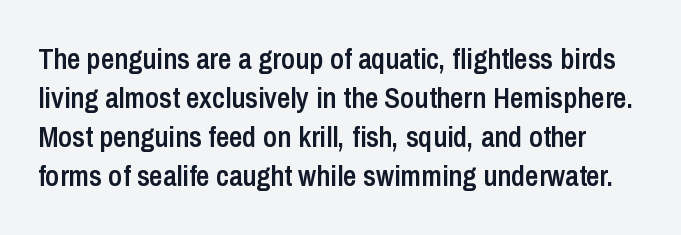
The lettering holds an erect, upright posture throughout. A somewhat darkened texture: the type is semibold rather than bold. The glyphs in this specimen are sans serif. Varying glyph widths throughout — classic text-font behaviour.
